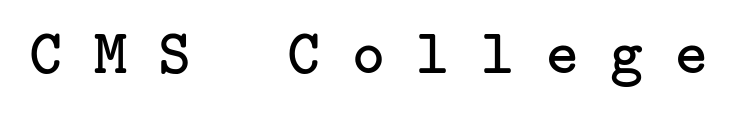
The image shows 63 px regular-weight serif type, upright; set unusually wide letter spacing (+0.5 em), not underlined; low stroke contrast and a medium x-height.
